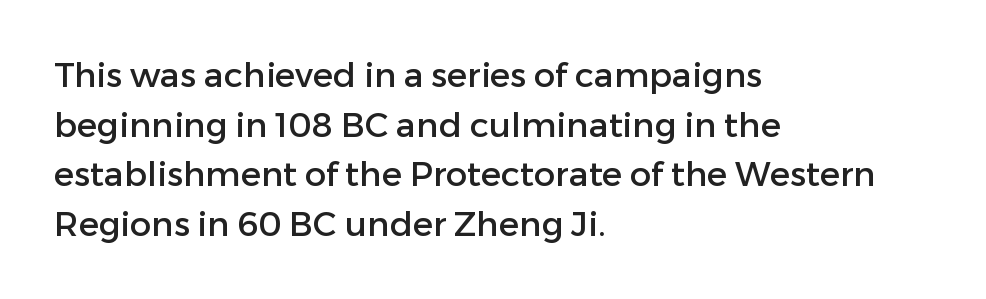
Regular leading. The type sits square on the baseline with zero lean. Check under the words: just untouched page. These lines keep a tight, regular rhythm from letter to letter.
